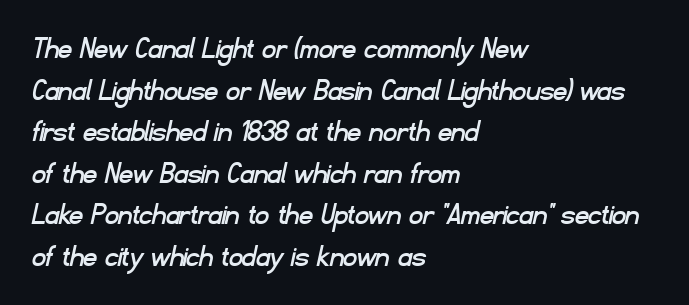
The lines are quadded left. Quick note: underline off. Look at the tracking — it's just the regular setting, nothing added. Rows of type keep a routine distance in the vertical direction.
